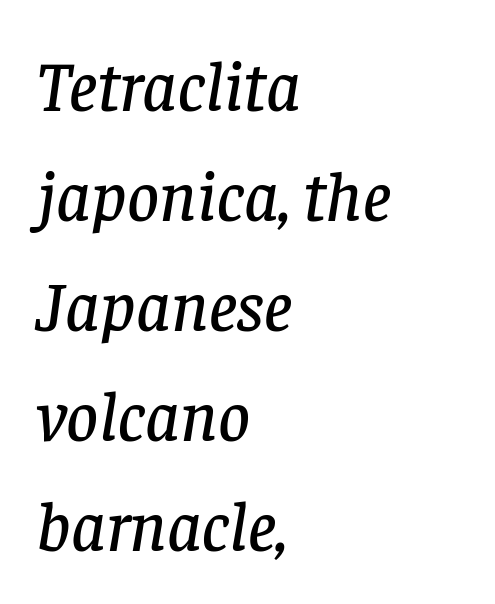
{"serif": "yes", "italic": "yes", "lean": "right", "slant_degrees": 8, "width": "normal", "stroke_contrast": "low", "x_height": "large", "monospaced": "no", "underline": "no", "align": "left", "line_spacing": "normal", "line_spacing_ratio": 1.57, "letter_spacing": "normal", "letter_spacing_em": 0.0, "glyph_px": 70}
